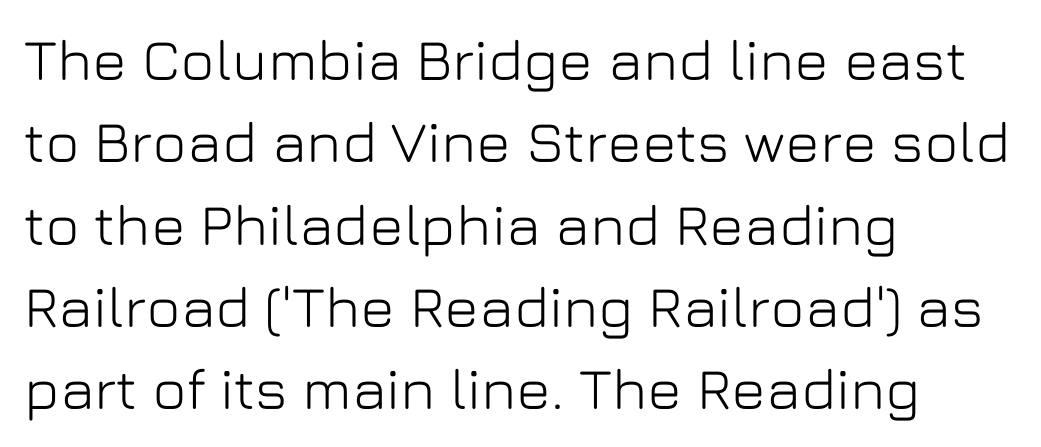
{"serif": "no", "italic": "no", "width": "normal", "stroke_contrast": "low", "x_height": "medium", "monospaced": "no", "underline": "no", "align": "left", "line_spacing": "normal", "line_spacing_ratio": 1.42, "letter_spacing": "normal", "letter_spacing_em": 0.0, "glyph_px": 58}
